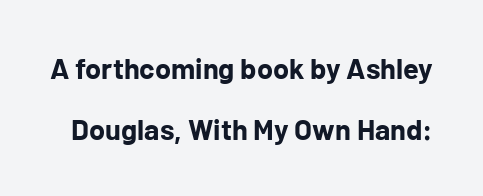
{"serif": "no", "italic": "no", "bold": "yes", "weight": "bold", "width": "normal", "stroke_contrast": "low", "x_height": "medium", "monospaced": "no", "underline": "no", "line_spacing": "loose", "line_spacing_ratio": 2.09, "letter_spacing": "normal", "letter_spacing_em": 0.0, "glyph_px": 29}
